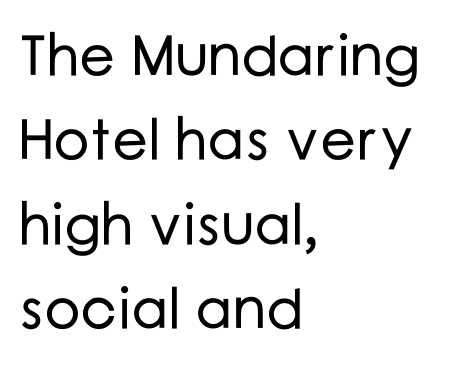
Q: Is the text italic (slanted)? A: No, it is upright.
Q: Is the typeface a serif or a sans-serif typeface? A: Sans-serif.
Q: Is the text underlined? A: No.
Q: How is the paragraph aligned? A: Left-aligned.
Q: Is the spacing between letters normal or unusually wide? A: Normal.
Q: Is the spacing between lines tight, normal or loose? A: Normal.
Q: Width (condensed, normal, or wide)? A: Normal.
Q: Stroke contrast? A: Low.
Q: x-height? A: Medium.
Q: Monospaced? A: No.
